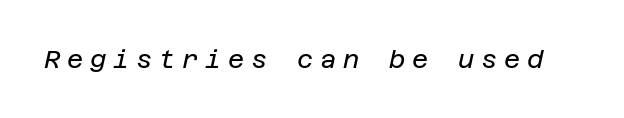
{"italic": "yes", "lean": "right", "slant_degrees": 12, "bold": "no", "underline": "no", "letter_spacing": "wide", "letter_spacing_em": 0.27, "glyph_px": 25}
